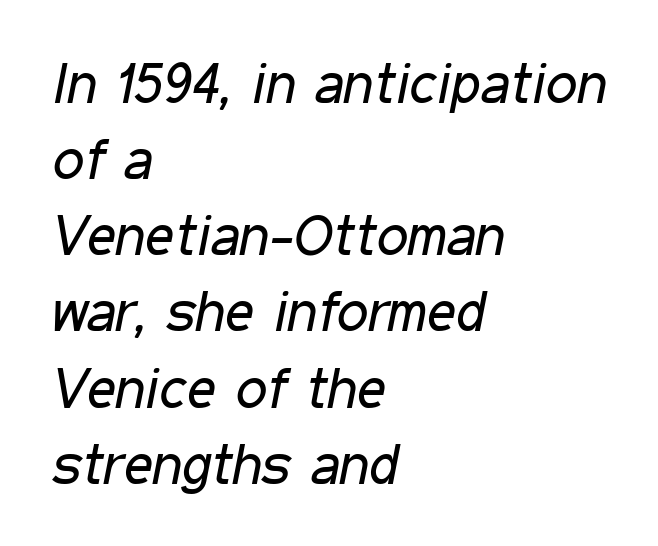
Q: Is the text bold? A: No.
Q: Is the text italic (slanted)? A: Yes, it leans right by about 11 degrees.
Q: Is the text underlined? A: No.
Q: How is the paragraph aligned? A: Left-aligned.
Q: Is the spacing between letters normal or unusually wide? A: Normal.
Q: Is the spacing between lines tight, normal or loose? A: Normal.
Q: Width (condensed, normal, or wide)? A: Condensed.
Q: Stroke contrast? A: Low.
Q: x-height? A: Medium.
Q: Monospaced? A: No.
